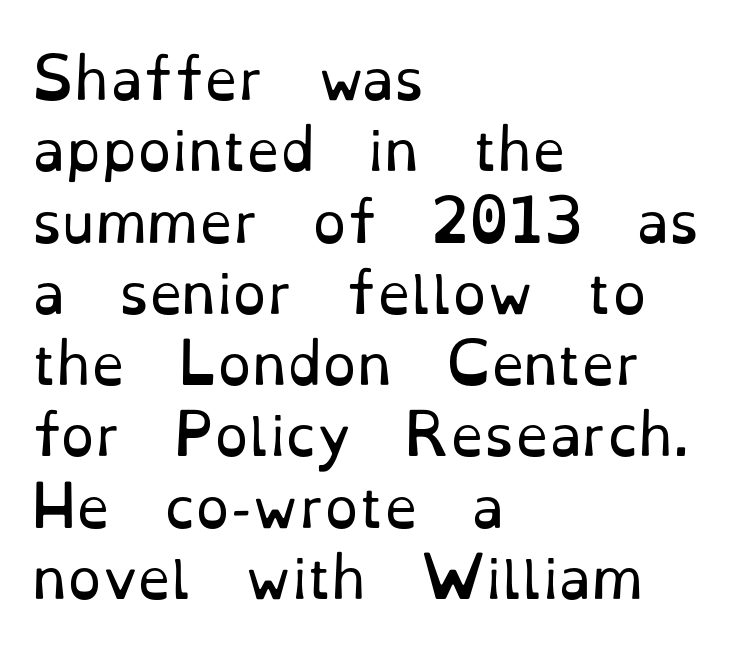
One glance says typical: line gaps are just what's usual. Upright lettering throughout. Stroke mass is kept to a normal reading level or below. Visually the block forms a straight wall on the left and a jagged coastline on the right.
